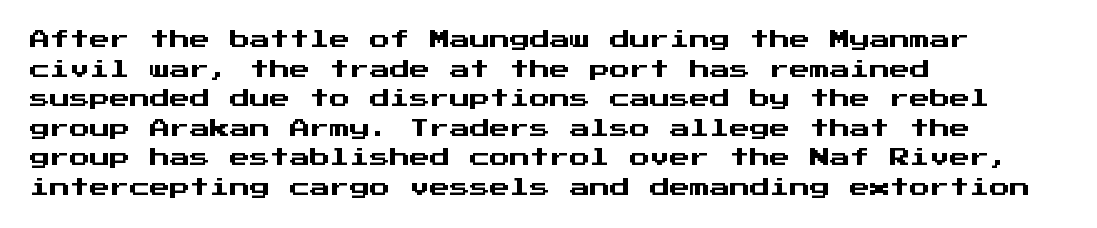
The words here are not underlined. Compared with typical paragraphs, the rows here are spaced about the same. Leftover space on each line is placed entirely after the last word. Students, note that the glyphs here touch the page at normal intervals. Italic: no, the glyphs are upright roman.
